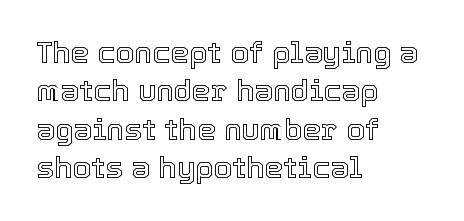
The image shows 30 px text type, upright; set left-aligned, normal line spacing (1.28x), normal letter spacing, not underlined; a medium x-height.
